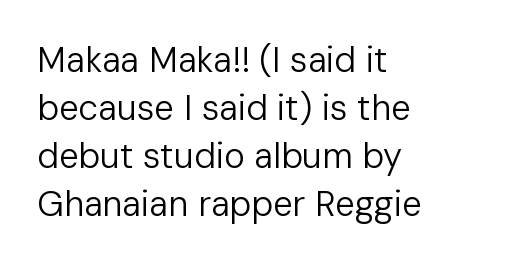
Q: Is the text bold? A: No.
Q: Is the text italic (slanted)? A: No, it is upright.
Q: Is the typeface a serif or a sans-serif typeface? A: Sans-serif.
Q: Is the text underlined? A: No.
Q: How is the paragraph aligned? A: Left-aligned.
Q: Is the spacing between letters normal or unusually wide? A: Normal.
Q: Is the spacing between lines tight, normal or loose? A: Normal.
Q: Width (condensed, normal, or wide)? A: Normal.
Q: Stroke contrast? A: Low.
Q: x-height? A: Medium.
Q: Monospaced? A: No.
